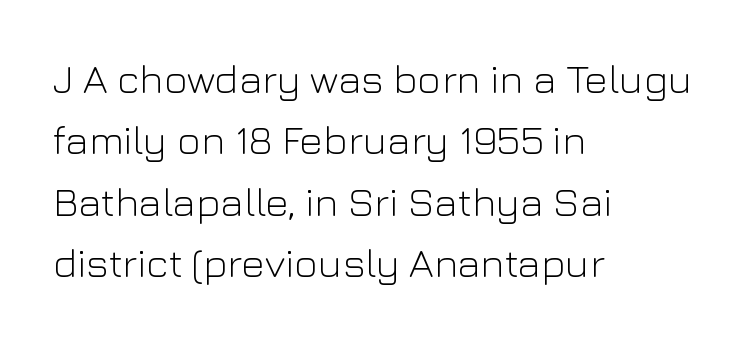
Q: Is the text bold? A: No.
Q: Is the text italic (slanted)? A: No, it is upright.
Q: Is the typeface a serif or a sans-serif typeface? A: Sans-serif.
Q: Is the text underlined? A: No.
Q: How is the paragraph aligned? A: Left-aligned.
Q: Is the spacing between letters normal or unusually wide? A: Normal.
Q: Is the spacing between lines tight, normal or loose? A: Normal.
Q: Width (condensed, normal, or wide)? A: Normal.
Q: Stroke contrast? A: Low.
Q: x-height? A: Medium.
Q: Monospaced? A: No.
